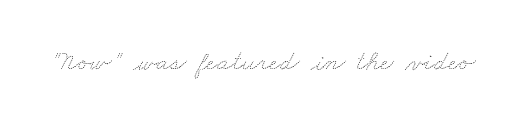
Q: Is the text bold? A: No.
Q: Is the text underlined? A: No.
Q: Is the spacing between letters normal or unusually wide? A: Normal.
Q: Width (condensed, normal, or wide)? A: Wide.
Q: Stroke contrast? A: Medium.
Q: x-height? A: Small.
Q: Monospaced? A: No.
